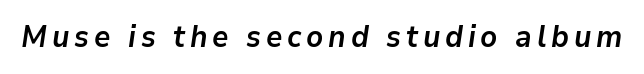
Q: Is the text bold? A: Yes.
Q: Is the text italic (slanted)? A: Yes, it leans right by about 9 degrees.
Q: Is the text underlined? A: No.
Q: Width (condensed, normal, or wide)? A: Normal.
Q: Stroke contrast? A: Low.
Q: x-height? A: Medium.
Q: Monospaced? A: No.
